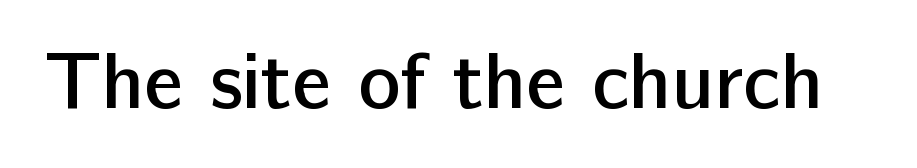
The image shows 79 px semibold sans-serif type, upright; set normal letter spacing, not underlined; low stroke contrast and a medium x-height.
